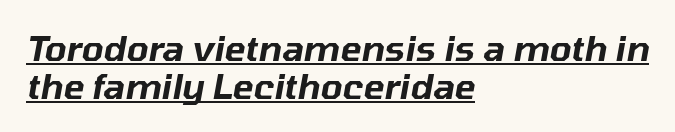
The image shows 35 px text type, italic (leaning right); set left-aligned, tight line spacing (1.08x), normal letter spacing, underlined; low stroke contrast and a medium x-height.
